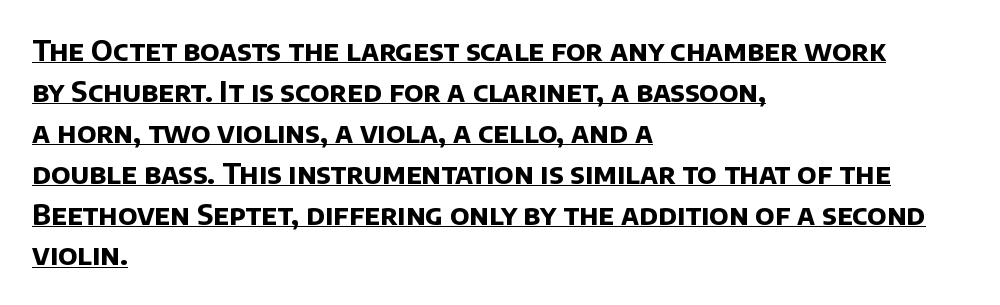
Underlined type. What's the leading like? Ordinary, nothing unusual. The type is set solid horizontally, with unmodified tracking. Horizontal alignment here is leftward, the default for most running prose.
